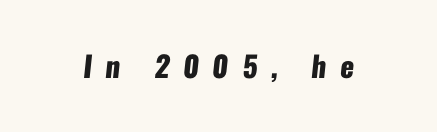
The image shows 29 px heavy, condensed sans-serif type; set unusually wide letter spacing (+0.46 em), not underlined; low stroke contrast and a medium x-height.
